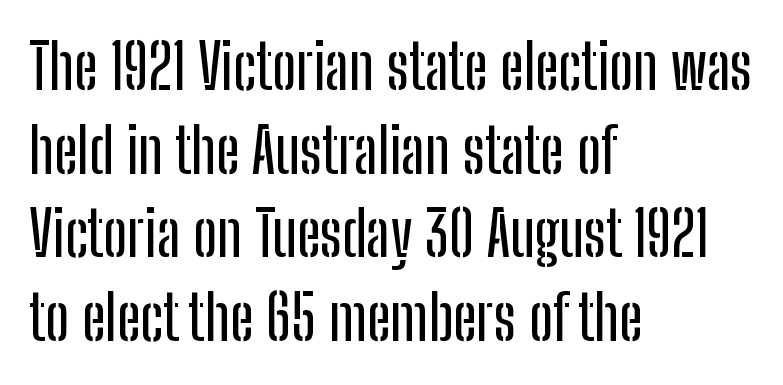
This sample has the flowing, uneven cadence of proportional lettering. The font's upright variant was chosen for this text. Regarding leading, the lines here are spaced in the standard way. Does extra space separate the letters? No, they use regular spacing. A classic flush-left, rag-right setting is used for this passage.
